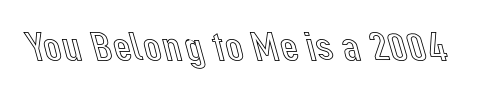
{"width": "normal", "x_height": "medium", "monospaced": "no", "underline": "no", "letter_spacing": "normal", "letter_spacing_em": 0.0, "glyph_px": 41}
